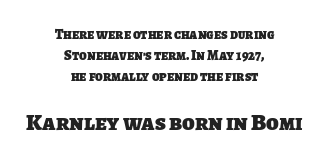
{"bold": "yes", "underline": "no", "align": "center", "line_spacing": "normal", "line_spacing_ratio": 1.51, "letter_spacing": "normal", "letter_spacing_em": 0.0, "larger_block": "second", "size_ratio": 1.64, "glyph_px": 23}
